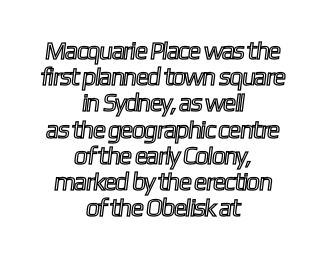
{"underline": "no", "align": "center", "line_spacing": "tight", "line_spacing_ratio": 1.05, "letter_spacing": "normal", "letter_spacing_em": 0.0, "glyph_px": 25}
